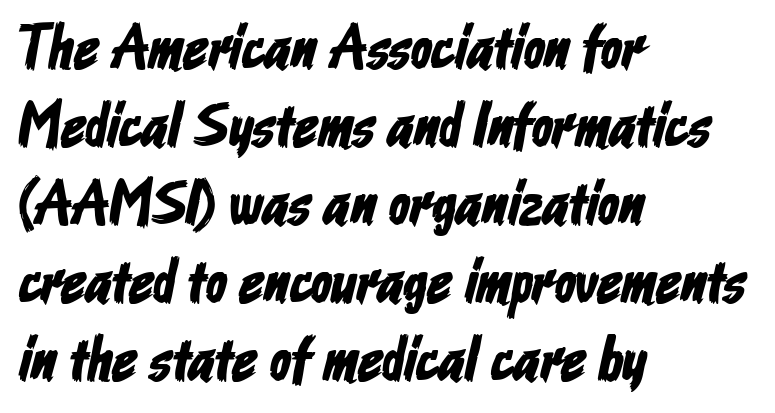
Q: Is the typeface a serif or a sans-serif typeface? A: Sans-serif.
Q: Is the text underlined? A: No.
Q: How is the paragraph aligned? A: Left-aligned.
Q: Is the spacing between letters normal or unusually wide? A: Normal.
Q: Is the spacing between lines tight, normal or loose? A: Normal.
Q: Width (condensed, normal, or wide)? A: Condensed.
Q: Stroke contrast? A: Low.
Q: x-height? A: Medium.
Q: Monospaced? A: No.
